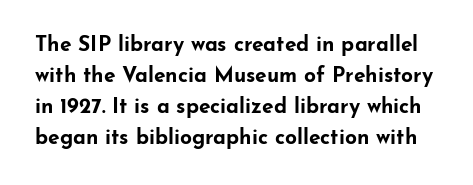
Q: Is the text bold? A: Yes.
Q: Is the text italic (slanted)? A: No, it is upright.
Q: Is the text underlined? A: No.
Q: Is the spacing between letters normal or unusually wide? A: Normal.
Q: Is the spacing between lines tight, normal or loose? A: Normal.
